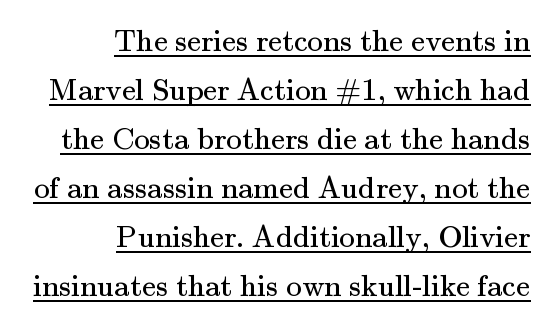
Does the leading feel generous? No, just average. The rendering keeps characters at their native spacing. Caption: face not bold, strokes unweighted. Quick note: underline on.
